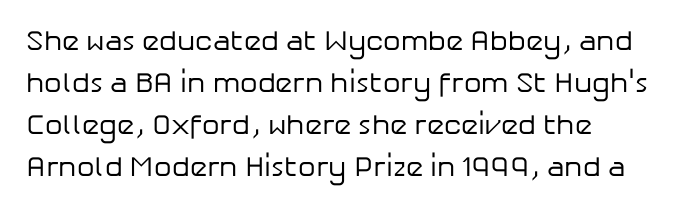
The horizontal fit of the characters is conventional and even. Unlike a traditional serif, this face leaves its strokes unadorned. You could not count columns in this text — the font is proportionally spaced. Italic? Not at all — the glyphs are vertical. The face looks like a standard text weight, possibly lighter.
